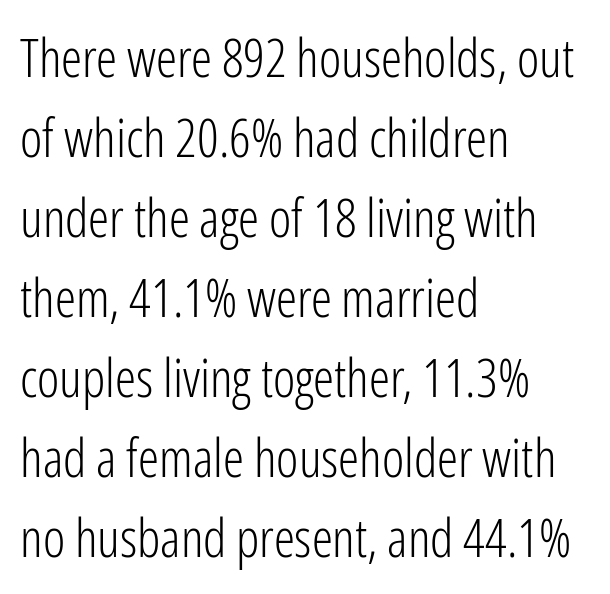
{"serif": "no", "italic": "no", "bold": "no", "weight": "light", "width": "condensed", "stroke_contrast": "low", "x_height": "medium", "monospaced": "no", "underline": "no", "align": "left", "line_spacing": "normal", "line_spacing_ratio": 1.51, "letter_spacing": "normal", "letter_spacing_em": 0.0, "glyph_px": 53}
